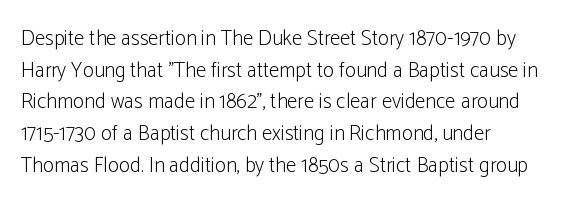
The image shows 21 px text type, upright; set left-aligned, normal line spacing (1.51x), normal letter spacing, not underlined.
